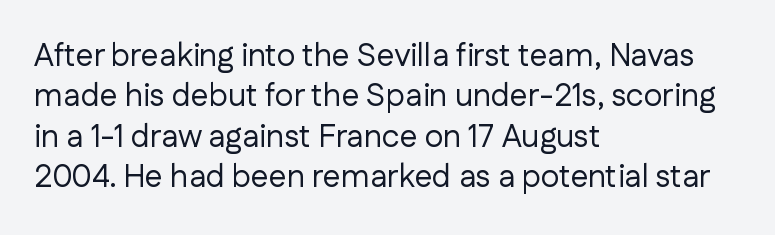
Q: Is the text bold? A: No.
Q: Is the text italic (slanted)? A: No, it is upright.
Q: Is the typeface a serif or a sans-serif typeface? A: Sans-serif.
Q: Is the text underlined? A: No.
Q: How is the paragraph aligned? A: Left-aligned.
Q: Is the spacing between letters normal or unusually wide? A: Normal.
Q: Is the spacing between lines tight, normal or loose? A: Normal.
Q: Width (condensed, normal, or wide)? A: Normal.
Q: Stroke contrast? A: Low.
Q: x-height? A: Medium.
Q: Monospaced? A: No.
